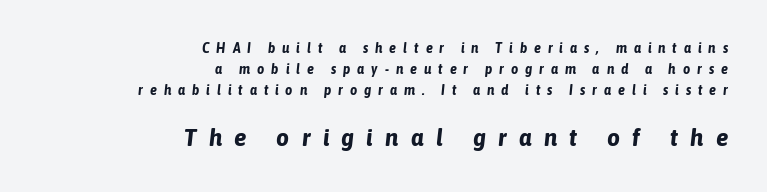
Q: Is the text bold? A: Yes.
Q: Is the text italic (slanted)? A: Yes, it leans right by about 6 degrees.
Q: Is the text underlined? A: No.
Q: How is the paragraph aligned? A: Right-aligned.
Q: Is the spacing between letters normal or unusually wide? A: Unusually wide.
Q: Is the spacing between lines tight, normal or loose? A: Normal.
Q: Which block of text is set in a larger size, the first (top) or the second (bottom)? A: The second (bottom) one.
